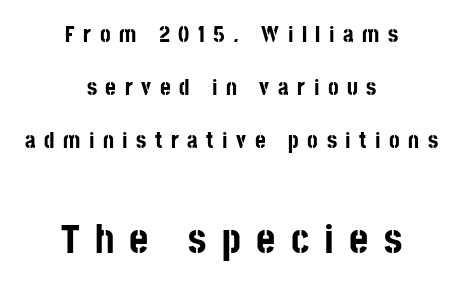
Horizontally, the lines are justified to the midpoint only. The rendering uses a large line-height, opening up the rows. In terms of letterform style, serifs are entirely absent. Plain, unruled lines of type. Italic? Not at all — the glyphs are vertical.
